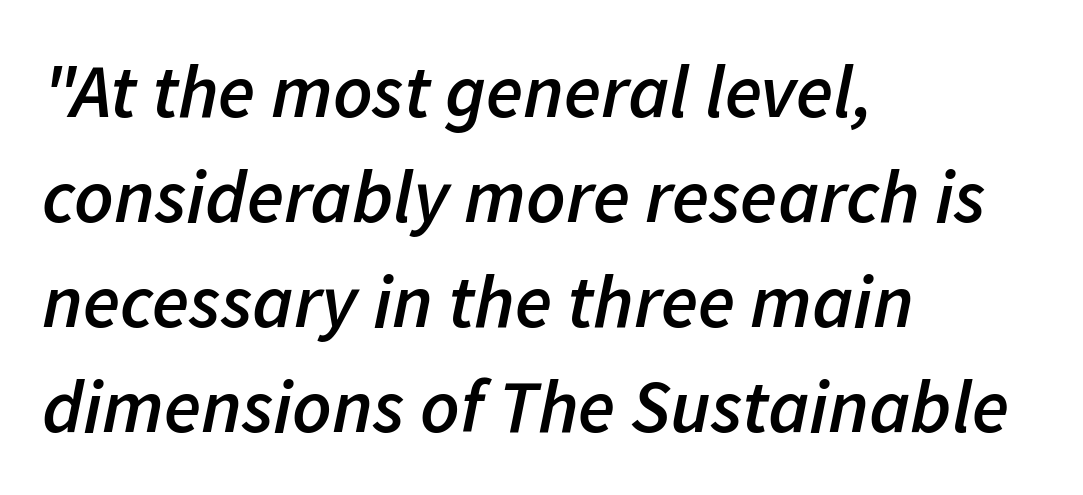
{"italic": "yes", "lean": "right", "slant_degrees": 11, "bold": "semi", "weight": "semibold", "width": "normal", "stroke_contrast": "low", "x_height": "medium", "monospaced": "no", "underline": "no", "align": "left", "line_spacing": "normal", "line_spacing_ratio": 1.38, "letter_spacing": "normal", "letter_spacing_em": 0.0, "glyph_px": 76}
